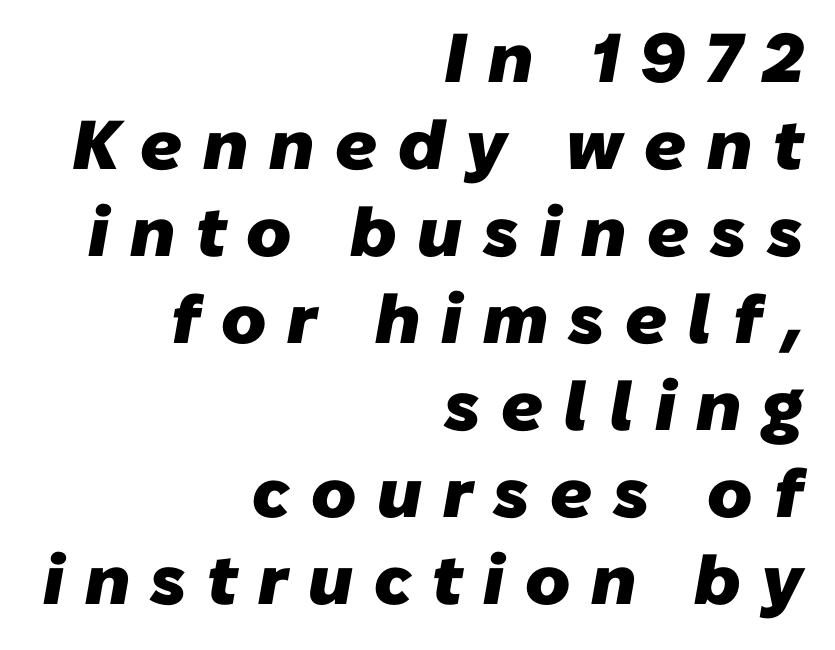
The image shows 69 px heavy sans-serif type; set right-aligned, normal line spacing (1.26x), unusually wide letter spacing (+0.3 em), not underlined; low stroke contrast and a medium x-height.
